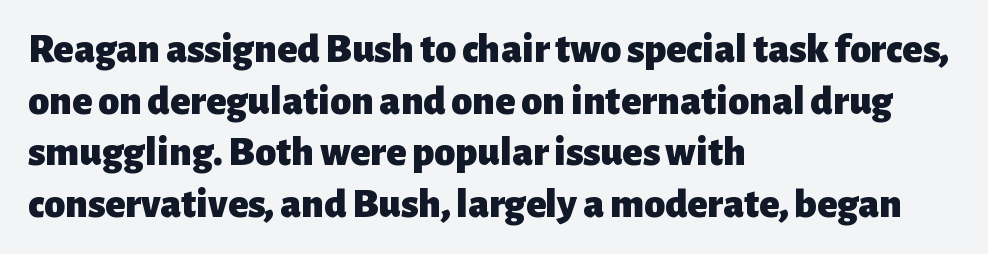
Q: Is the text bold? A: Yes.
Q: Is the text italic (slanted)? A: No, it is upright.
Q: Is the typeface a serif or a sans-serif typeface? A: Sans-serif.
Q: Is the text underlined? A: No.
Q: How is the paragraph aligned? A: Left-aligned.
Q: Is the spacing between letters normal or unusually wide? A: Normal.
Q: Width (condensed, normal, or wide)? A: Normal.
Q: Stroke contrast? A: Low.
Q: x-height? A: Medium.
Q: Monospaced? A: No.
